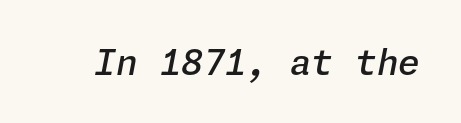
{"italic": "yes", "lean": "right", "slant_degrees": 11, "bold": "semi", "weight": "semibold", "width": "normal", "stroke_contrast": "low", "x_height": "medium", "underline": "no", "letter_spacing": "normal", "letter_spacing_em": 0.0, "glyph_px": 35}
